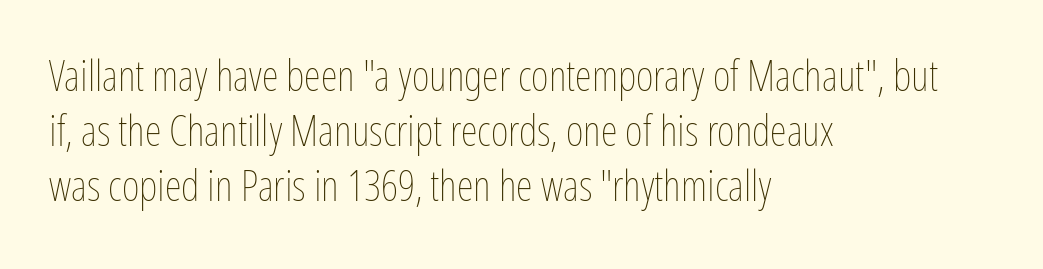
{"italic": "no", "bold": "no", "weight": "thin", "width": "condensed", "stroke_contrast": "low", "x_height": "medium", "monospaced": "no", "underline": "no", "align": "left", "line_spacing": "normal", "line_spacing_ratio": 1.28, "letter_spacing": "normal", "letter_spacing_em": 0.0, "glyph_px": 43}
